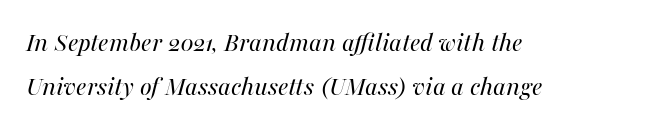
Q: Is the text bold? A: No.
Q: Is the text italic (slanted)? A: Yes, it leans right by about 16 degrees.
Q: Is the text underlined? A: No.
Q: How is the paragraph aligned? A: Left-aligned.
Q: Is the spacing between letters normal or unusually wide? A: Normal.
Q: Is the spacing between lines tight, normal or loose? A: Normal.
Q: Width (condensed, normal, or wide)? A: Normal.
Q: Stroke contrast? A: Medium.
Q: x-height? A: Medium.
Q: Monospaced? A: No.
